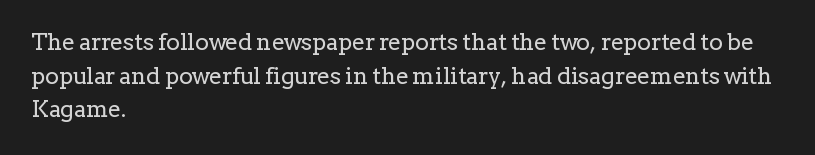
What stands out about the letter spacing? Nothing — it is the standard amount. Type without underlining. You can tell it's not italic because the verticals are truly vertical. Is there much room between lines? A standard amount, neither cramped nor airy.
